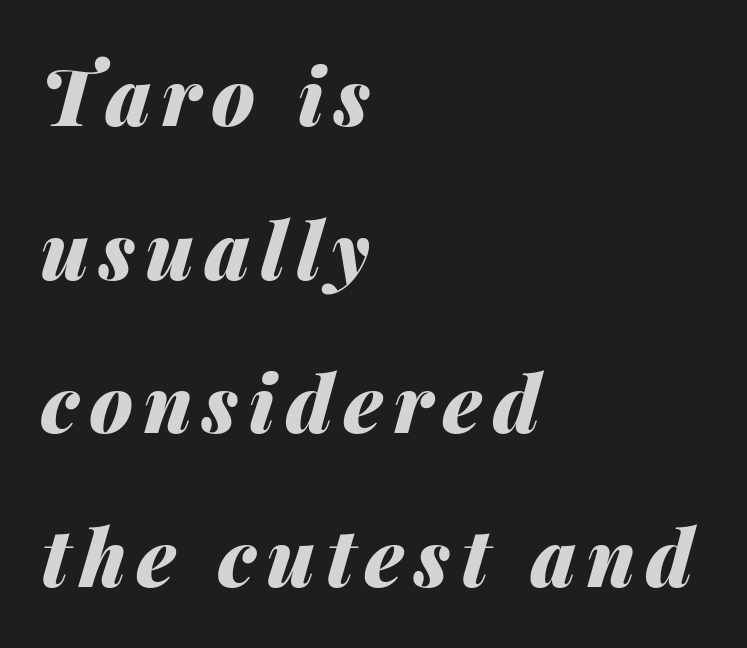
Q: Is the text bold? A: Yes.
Q: Is the text italic (slanted)? A: Yes, it leans right by about 14 degrees.
Q: Is the text underlined? A: No.
Q: How is the paragraph aligned? A: Left-aligned.
Q: Is the spacing between lines tight, normal or loose? A: Loose.
Q: Width (condensed, normal, or wide)? A: Normal.
Q: Stroke contrast? A: Medium.
Q: x-height? A: Medium.
Q: Monospaced? A: No.
